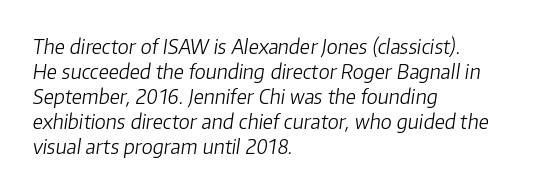
{"italic": "yes", "lean": "right", "slant_degrees": 8, "bold": "no", "underline": "no", "align": "left", "line_spacing": "normal", "line_spacing_ratio": 1.25, "letter_spacing": "normal", "letter_spacing_em": 0.0, "glyph_px": 20}
